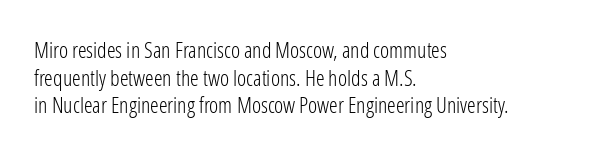
Q: Is the text bold? A: No.
Q: Is the text italic (slanted)? A: No, it is upright.
Q: Is the text underlined? A: No.
Q: How is the paragraph aligned? A: Left-aligned.
Q: Is the spacing between letters normal or unusually wide? A: Normal.
Q: Is the spacing between lines tight, normal or loose? A: Normal.
